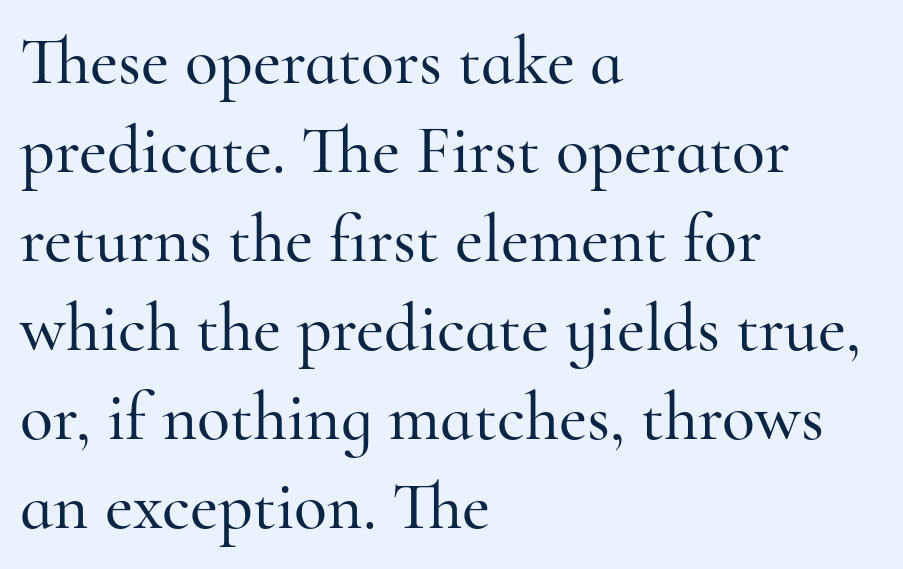
{"serif": "yes", "italic": "no", "width": "normal", "stroke_contrast": "high", "x_height": "small", "monospaced": "no", "underline": "no", "align": "left", "line_spacing": "normal", "line_spacing_ratio": 1.31, "letter_spacing": "normal", "letter_spacing_em": 0.0, "glyph_px": 68}
